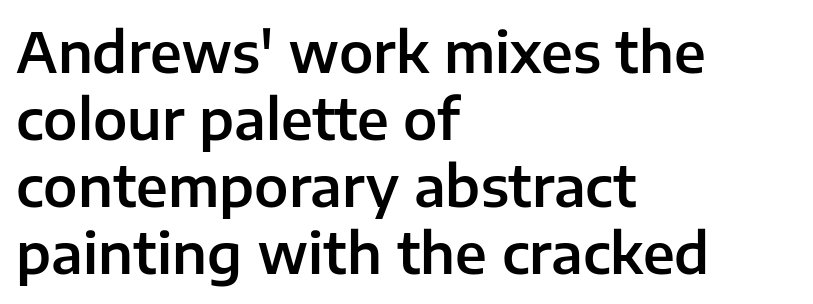
The image shows 55 px sans-serif type, upright; set left-aligned, line spacing 1.22x, normal letter spacing, not underlined; low stroke contrast and a medium x-height.
